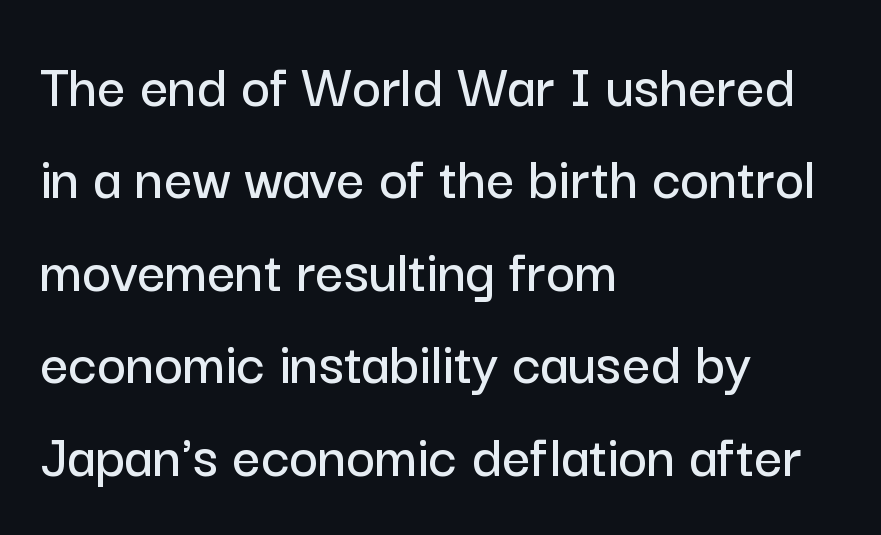
Q: Is the text italic (slanted)? A: No, it is upright.
Q: Is the typeface a serif or a sans-serif typeface? A: Sans-serif.
Q: Is the text underlined? A: No.
Q: How is the paragraph aligned? A: Left-aligned.
Q: Is the spacing between letters normal or unusually wide? A: Normal.
Q: Is the spacing between lines tight, normal or loose? A: Normal.
Q: Width (condensed, normal, or wide)? A: Normal.
Q: Stroke contrast? A: Low.
Q: x-height? A: Medium.
Q: Monospaced? A: No.
